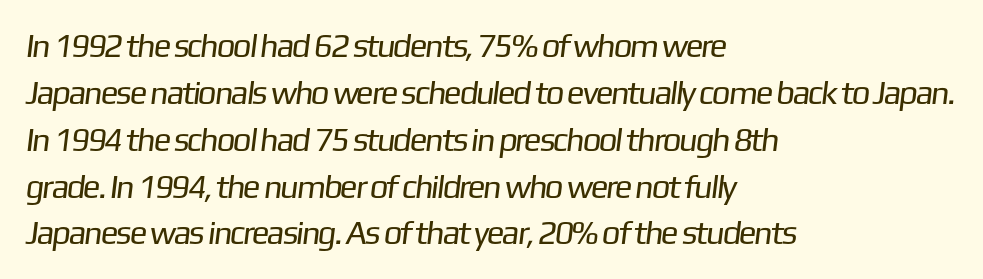
Q: Is the text bold? A: No.
Q: Is the typeface a serif or a sans-serif typeface? A: Sans-serif.
Q: Is the text underlined? A: No.
Q: How is the paragraph aligned? A: Left-aligned.
Q: Is the spacing between letters normal or unusually wide? A: Normal.
Q: Is the spacing between lines tight, normal or loose? A: Normal.
Q: Width (condensed, normal, or wide)? A: Normal.
Q: Stroke contrast? A: Low.
Q: x-height? A: Medium.
Q: Monospaced? A: No.
